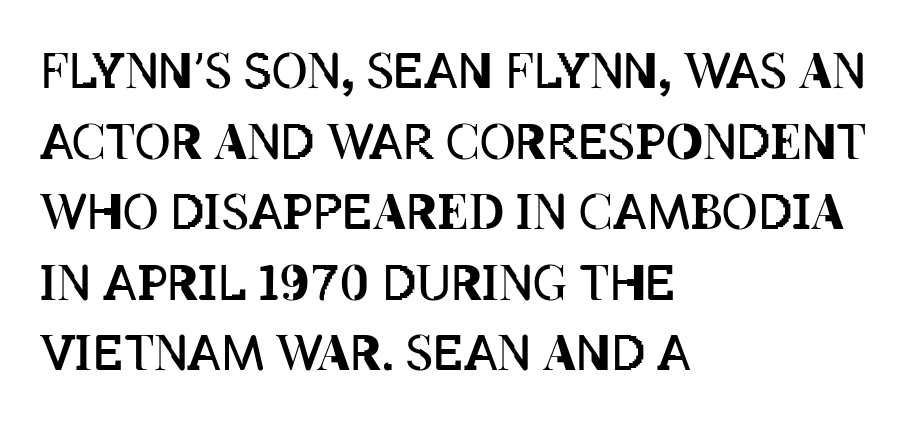
Nope, not italic — everything's standing straight. Heft: none added — not bold. Honestly, there is no underline to notice here at all. The paragraph shown leans on its left margin. Compared with typical paragraphs, the rows here are spaced about the same.
